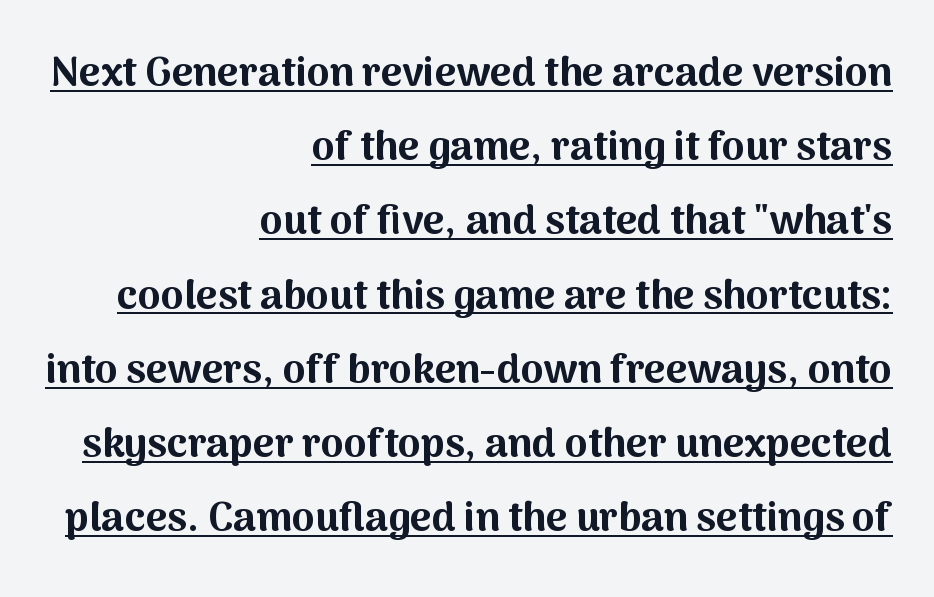
The image shows 41 px bold sans-serif type, upright; set right-aligned, line spacing 1.81x, normal letter spacing, underlined; medium stroke contrast and a medium x-height.
